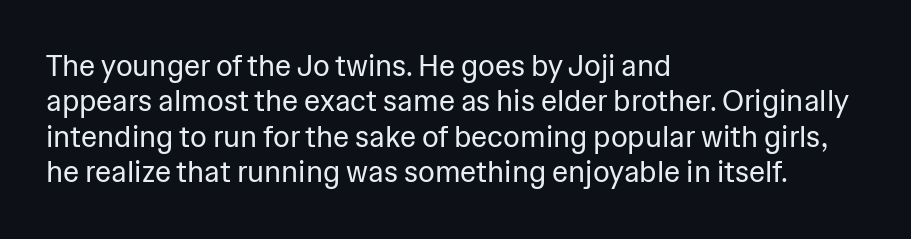
Nope, not italic — everything's standing straight. The letterforms sit shoulder to shoulder at normal distance. No extra ink here — the face is not bold. Check under the words: just untouched page. The text block is weighted toward the left margin, trailing off unevenly rightward. You could not count columns in this text — the font is proportionally spaced.
